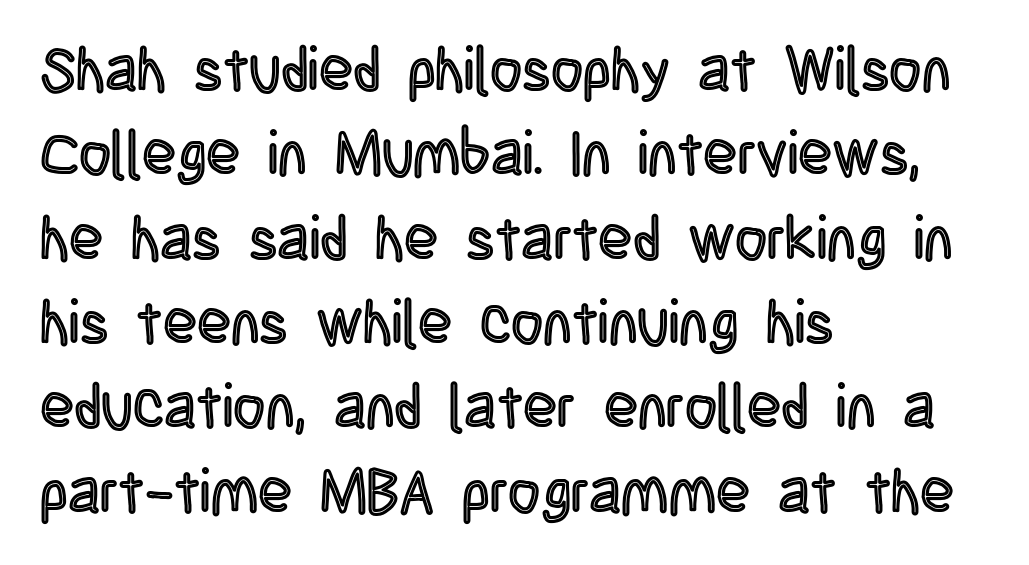
The tracking reads as untouched default to a designer's eye. This rendering uses left alignment, leaving the right contour irregular. Every stem runs plumb, perpendicular to the baseline. Looks like regular typesetting: each glyph gets only the width it needs.
